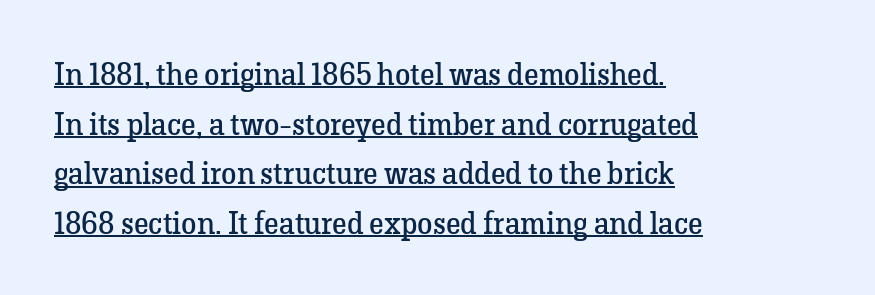
The image shows 31 px regular-weight serif type, upright; set left-aligned, normal line spacing (1.6x), normal letter spacing, underlined; low stroke contrast and a medium x-height.
